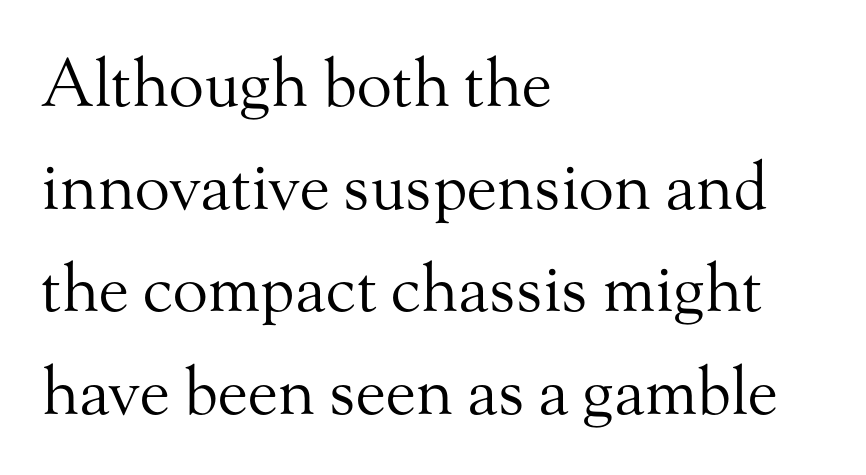
A roman cut, with each character standing at attention. The words here are not underlined. Note: serifs present on the glyphs. Summary of weight: not heavy and not bold. Spacing verdict: proportional, widths tailored to each character. Is there much room between lines? A standard amount, neither cramped nor airy.
